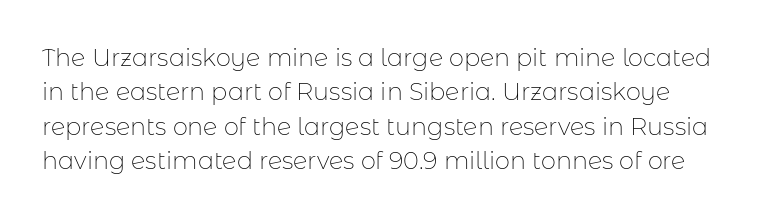
The image shows 24 px text type, upright; set normal line spacing (1.43x), normal letter spacing, not underlined.
